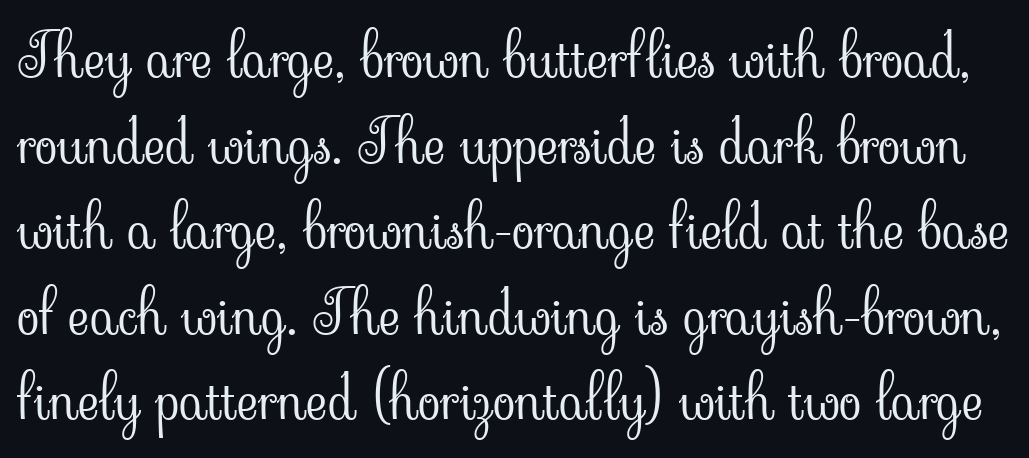
The image shows 59 px light serif type, upright; set normal line spacing (1.45x), normal letter spacing, not underlined; low stroke contrast and a small x-height.
